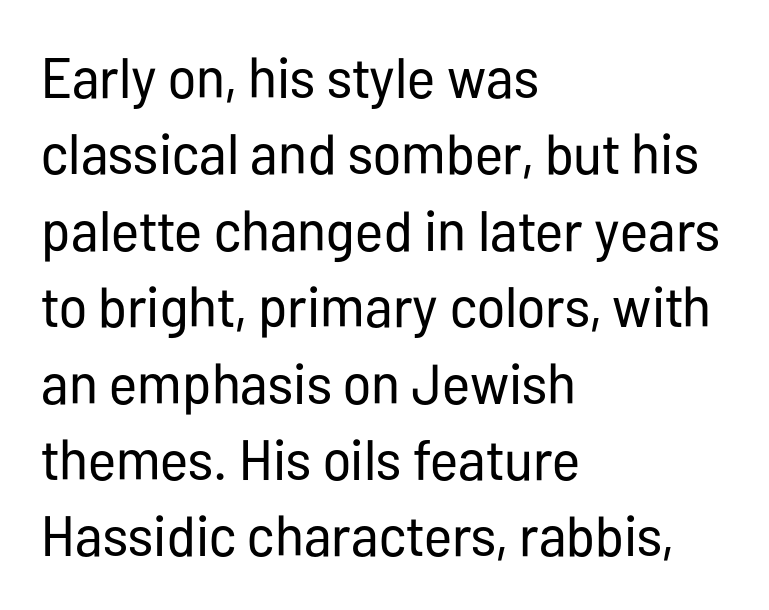
The image shows 57 px regular-weight, condensed sans-serif type, upright; set left-aligned, normal line spacing (1.34x), normal letter spacing, not underlined; low stroke contrast and a medium x-height.
